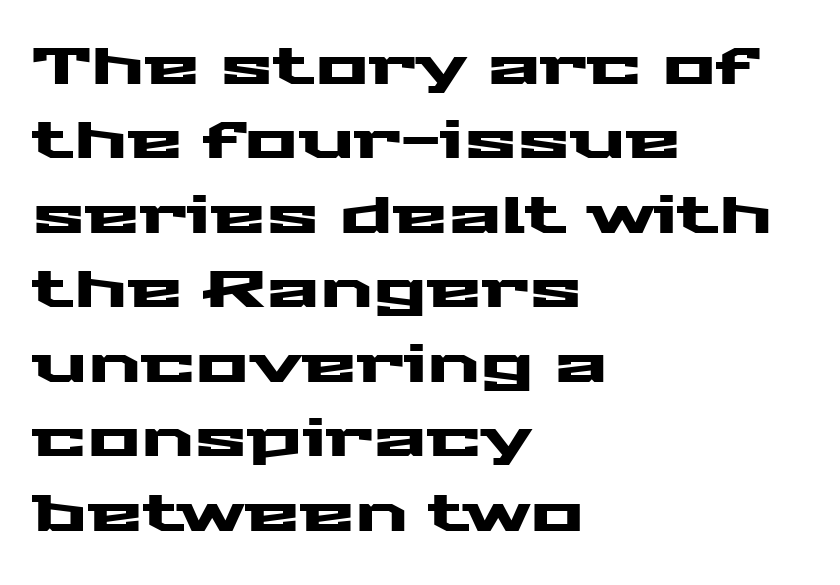
{"serif": "no", "italic": "no", "width": "wide", "stroke_contrast": "medium", "x_height": "medium", "monospaced": "no", "underline": "no", "align": "left", "line_spacing": "normal", "line_spacing_ratio": 1.49, "letter_spacing": "normal", "letter_spacing_em": 0.0, "glyph_px": 50}
